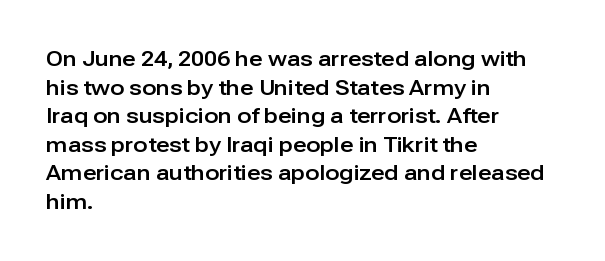
The rendering keeps characters at their native spacing. Does the lettering tilt? It doesn't — this is upright. Descender tails drop into unmarked territory. The lines sit at an ordinary, default distance from one another. One-word summary of the alignment: left.
